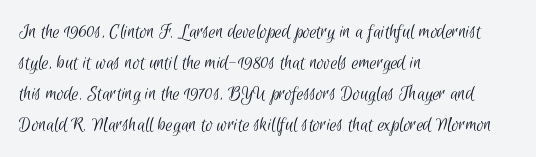
The image shows 21 px text type; set left-aligned, normal line spacing (1.47x), normal letter spacing, not underlined.
